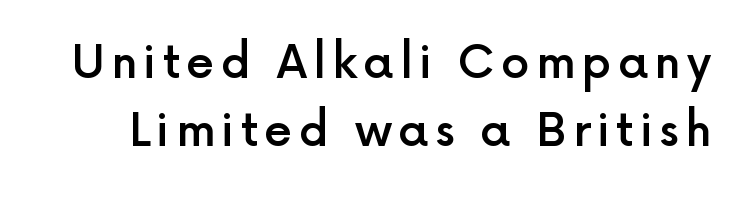
Q: Is the text bold? A: Semi-bold.
Q: Is the text italic (slanted)? A: No, it is upright.
Q: Is the typeface a serif or a sans-serif typeface? A: Sans-serif.
Q: Is the text underlined? A: No.
Q: Is the spacing between lines tight, normal or loose? A: Normal.
Q: Width (condensed, normal, or wide)? A: Normal.
Q: x-height? A: Medium.
Q: Monospaced? A: No.
